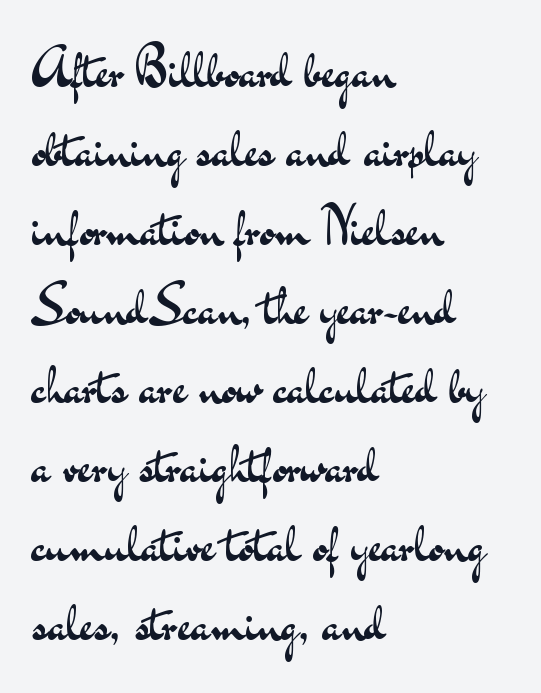
Layout note: lines flush left. This sample has the flowing, uneven cadence of proportional lettering. Compared with typical paragraphs, the rows here are spaced about the same. Caption: standard tracking, unaltered.
